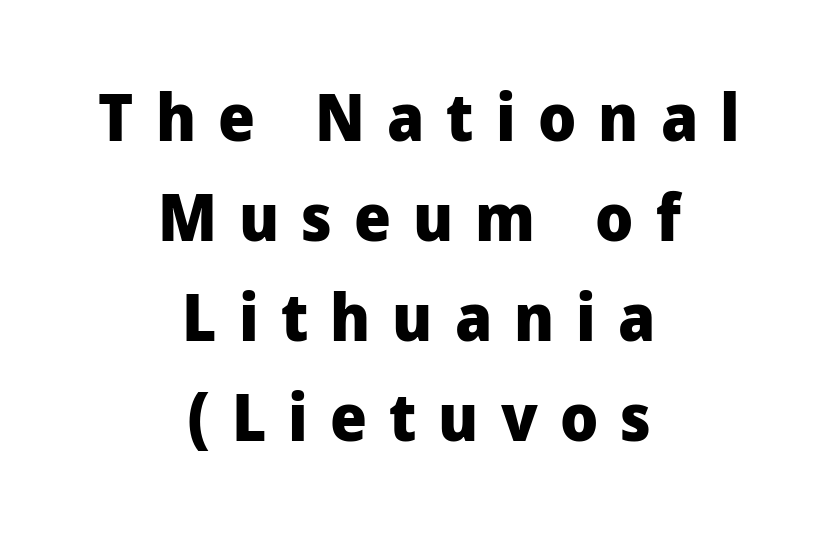
The image shows 65 px heavy sans-serif type, upright; set centered, normal line spacing (1.54x), unusually wide letter spacing (+0.34 em), not underlined; low stroke contrast and a medium x-height.
